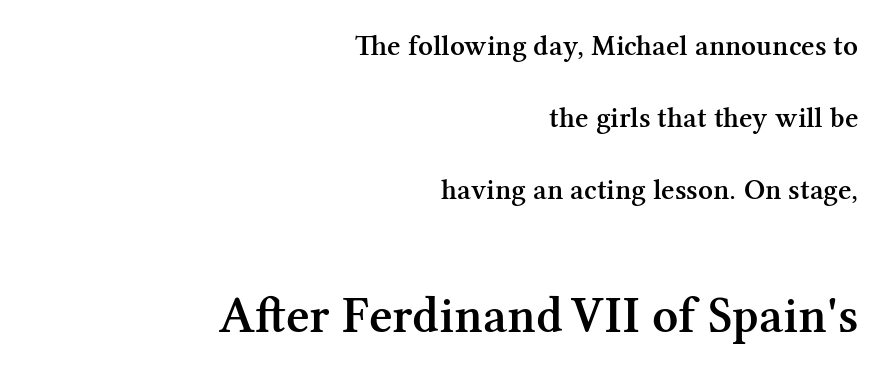
It's the straight-up-and-down kind of type. A student would call this right alignment; a typographer would say flush right, rag left. Size contrast runs from small at the top to large at the bottom. The designer went with a serif here, giving each stem small feet.
